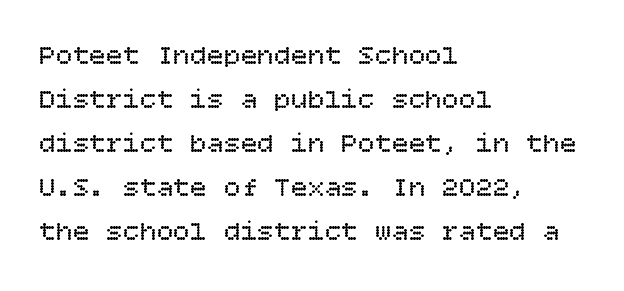
{"italic": "no", "bold": "no", "weight": "regular", "width": "normal", "stroke_contrast": "low", "x_height": "large", "underline": "no", "align": "left", "line_spacing": "normal", "line_spacing_ratio": 1.57, "letter_spacing": "normal", "letter_spacing_em": 0.0, "glyph_px": 28}
